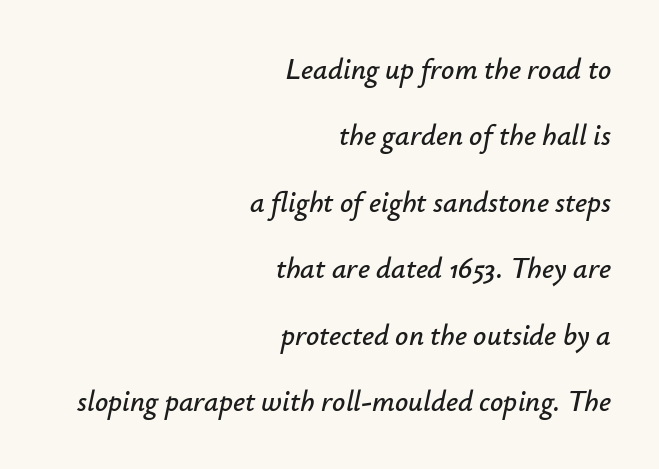
Q: Is the text italic (slanted)? A: Yes, it leans right by about 12 degrees.
Q: Is the text underlined? A: No.
Q: How is the paragraph aligned? A: Right-aligned.
Q: Is the spacing between letters normal or unusually wide? A: Normal.
Q: Is the spacing between lines tight, normal or loose? A: Loose.
Q: Width (condensed, normal, or wide)? A: Normal.
Q: Stroke contrast? A: Low.
Q: x-height? A: Small.
Q: Monospaced? A: No.
